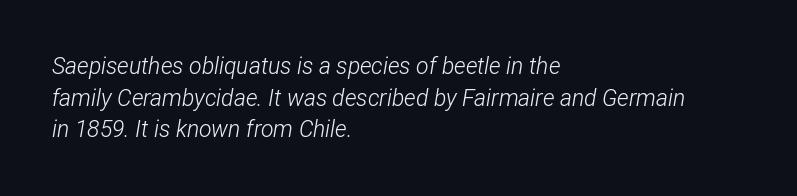
{"italic": "yes", "lean": "right", "slant_degrees": 12, "bold": "no", "underline": "no", "align": "left", "line_spacing": "normal", "line_spacing_ratio": 1.38, "letter_spacing": "normal", "letter_spacing_em": 0.0, "glyph_px": 23}
